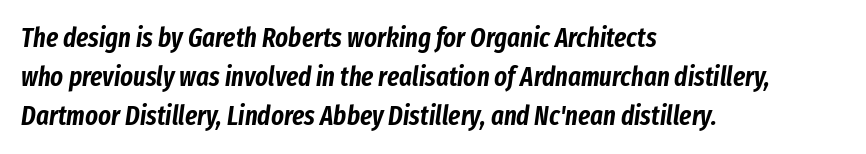
{"italic": "yes", "lean": "right", "slant_degrees": 8, "underline": "no", "align": "left", "line_spacing": "normal", "line_spacing_ratio": 1.44, "letter_spacing": "normal", "letter_spacing_em": 0.0, "glyph_px": 27}
